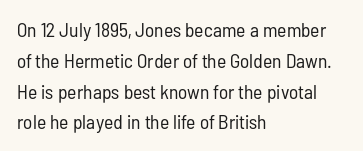
Q: Is the text bold? A: No.
Q: Is the text italic (slanted)? A: No, it is upright.
Q: Is the text underlined? A: No.
Q: How is the paragraph aligned? A: Left-aligned.
Q: Is the spacing between letters normal or unusually wide? A: Normal.
Q: Is the spacing between lines tight, normal or loose? A: Normal.
